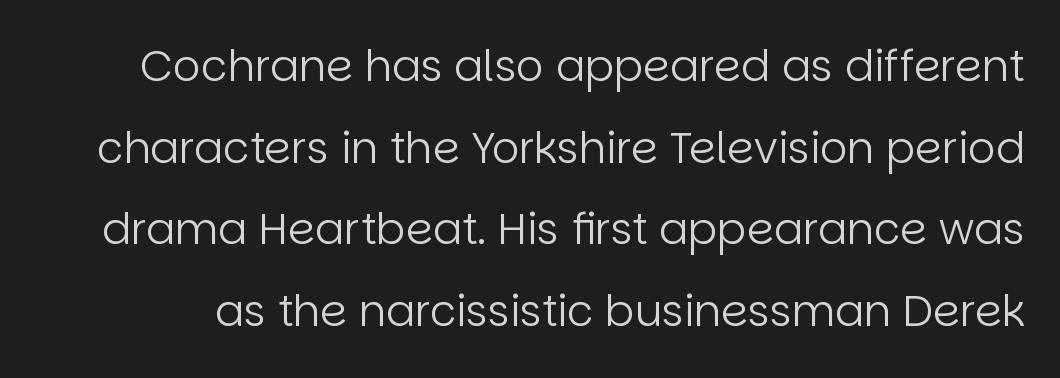
The font is comparable to plain body text, perhaps lighter. Compared with typical paragraphs, the rows here are farther apart. The typography opts for an upright posture over an oblique one. No word sits above an underline.
